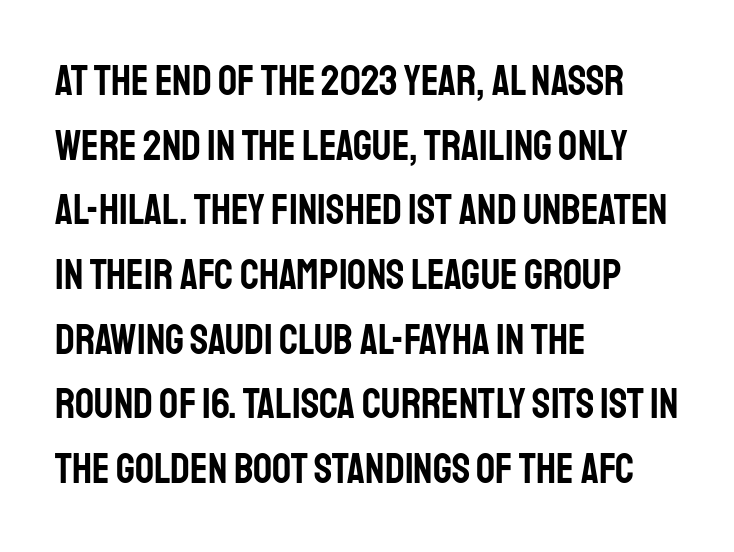
{"serif": "no", "italic": "no", "width": "condensed", "stroke_contrast": "low", "x_height": "large", "monospaced": "no", "underline": "no", "align": "left", "line_spacing": "normal", "line_spacing_ratio": 1.54, "letter_spacing": "normal", "letter_spacing_em": 0.0, "glyph_px": 42}
